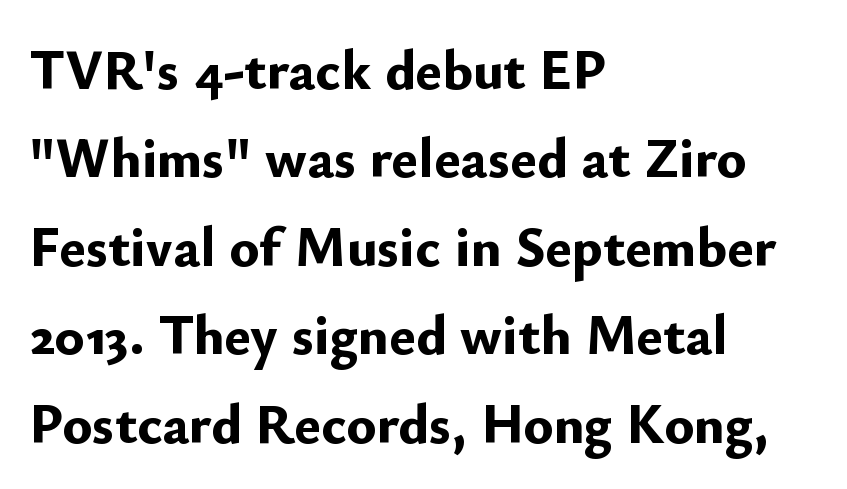
Has an underline been added? It has not. Does the lettering tilt? It doesn't — this is upright. The letters advance in unequal steps, a hallmark of proportional type. Leading: standard. Is the type bold? Yes — the strokes are clearly thick and heavy. Does the type have serifs? No, each stem ends abruptly.
